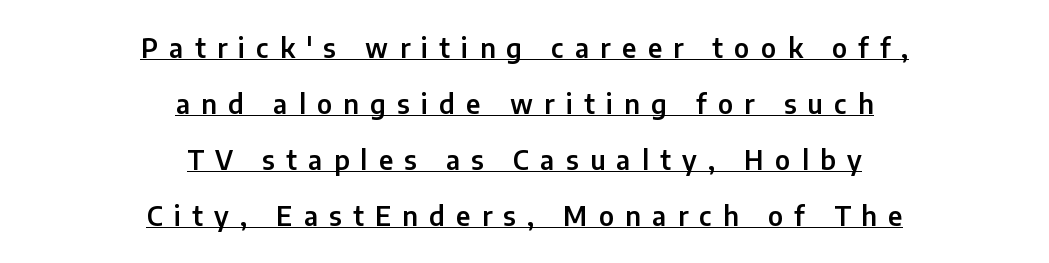
{"italic": "no", "underline": "yes", "align": "center", "line_spacing": "loose", "line_spacing_ratio": 2.15, "letter_spacing": "wide", "letter_spacing_em": 0.44, "glyph_px": 26}
